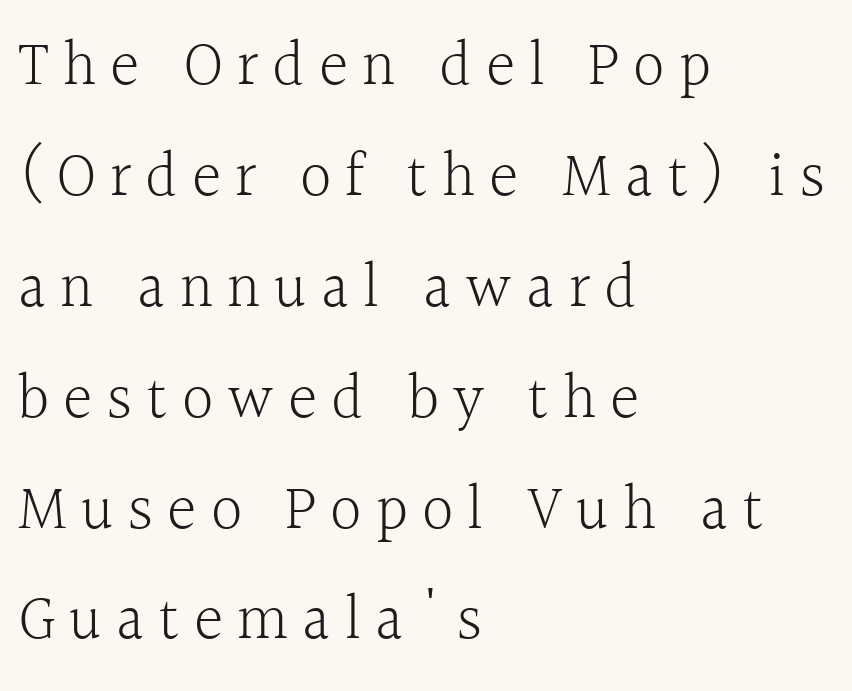
It's the straight-up-and-down kind of type. Caption: multi-line text, flush left, ragged right. Observe the serifs anchoring each vertical stroke in this sample. What stands out about the letter spacing? Its width — letters are far apart.
